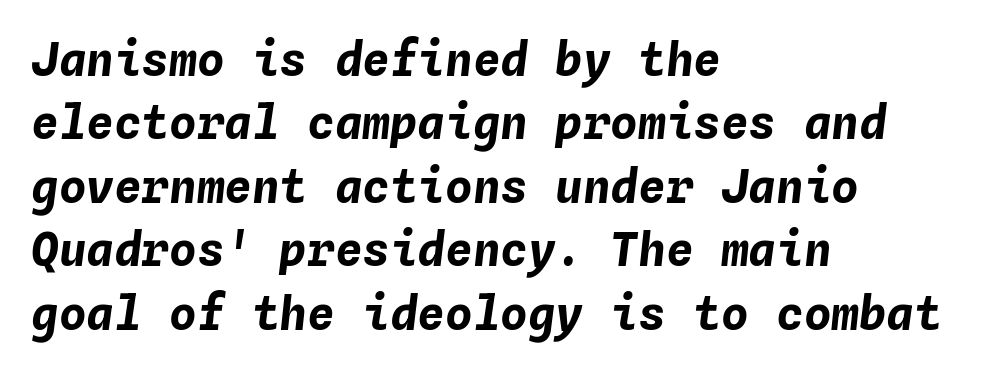
The image shows 46 px bold type, italic (leaning right), monospaced; set left-aligned, normal line spacing (1.38x), normal letter spacing, not underlined; low stroke contrast and a medium x-height.
